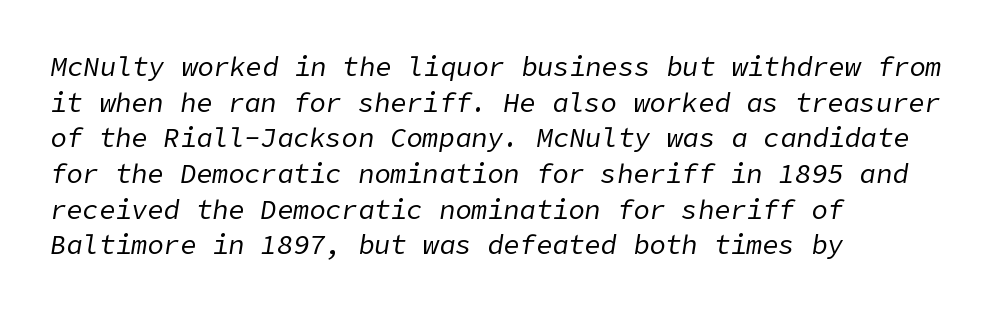
The image shows 27 px text type, italic (leaning right); set left-aligned, normal line spacing (1.32x), normal letter spacing, not underlined.
